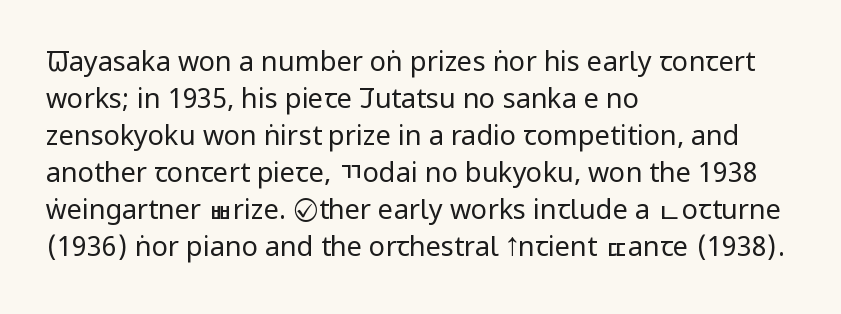
{"italic": "no", "bold": "no", "underline": "no", "align": "left", "line_spacing": "normal", "line_spacing_ratio": 1.37, "letter_spacing": "normal", "letter_spacing_em": 0.0, "glyph_px": 27}
